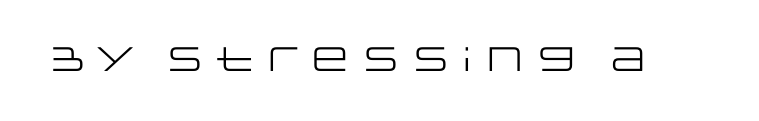
The type is set solid horizontally, with unmodified tracking. The space beneath each line is pristine and unruled. The letterforms sit at book weight or below. Grotesque or geometric, the face here clearly has no serifs. Vertical strokes here are truly vertical. Each letter keeps its own natural width here, so spacing adapts to shape.
